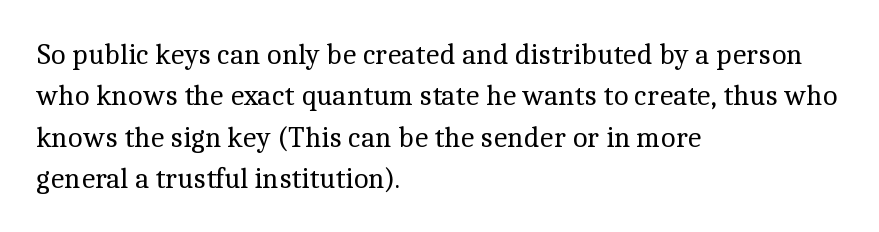
{"serif": "yes", "italic": "no", "bold": "no", "weight": "regular", "width": "normal", "x_height": "medium", "monospaced": "no", "underline": "no", "align": "left", "line_spacing": "normal", "line_spacing_ratio": 1.43, "letter_spacing": "normal", "letter_spacing_em": 0.0, "glyph_px": 29}
